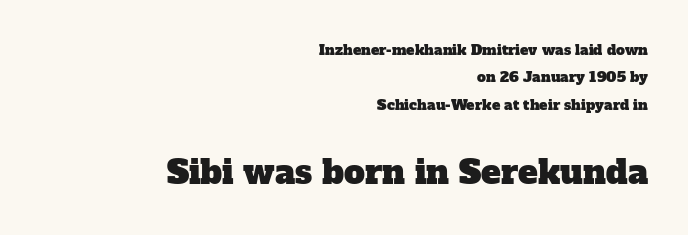
Q: Is the typeface a serif or a sans-serif typeface? A: Serif.
Q: Is the text underlined? A: No.
Q: How is the paragraph aligned? A: Right-aligned.
Q: Is the spacing between letters normal or unusually wide? A: Normal.
Q: Is the spacing between lines tight, normal or loose? A: Loose.
Q: Which block of text is set in a larger size, the first (top) or the second (bottom)? A: The second (bottom) one.
Q: Width (condensed, normal, or wide)? A: Normal.
Q: Stroke contrast? A: Low.
Q: x-height? A: Medium.
Q: Monospaced? A: No.
